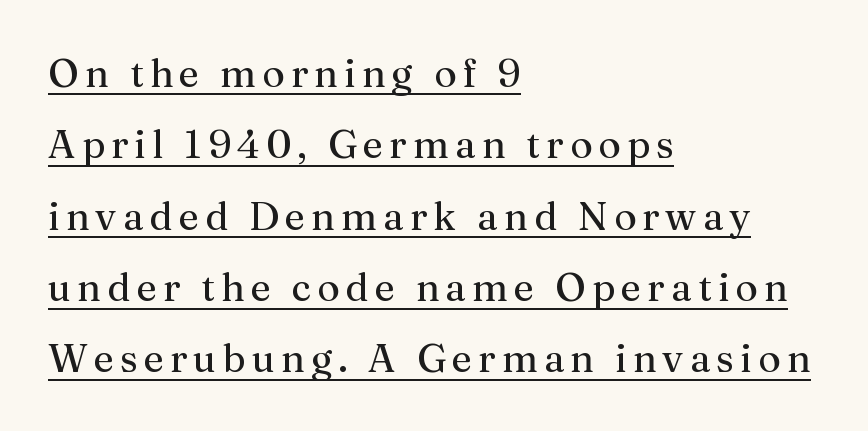
The rendering anchors every line to the left-hand side. Caption: lettering with a line underneath. The strokes are not fattened; the text isn't bold. The rendering uses natural spacing where letterforms have individual widths.
